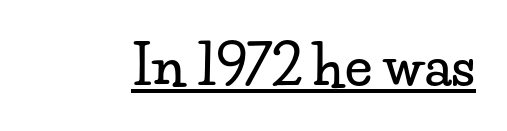
The image shows 54 px wide serif type, upright; set normal letter spacing, underlined; low stroke contrast and a small x-height.
